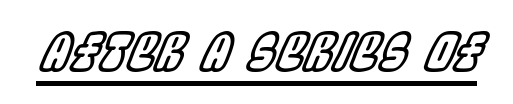
The lettering tilts uniformly, giving the passage an italic look. The rendering uses the underline text-decoration. Does extra space separate the letters? No, they use regular spacing. Proportional: the letters do not fall into vertical columns.
